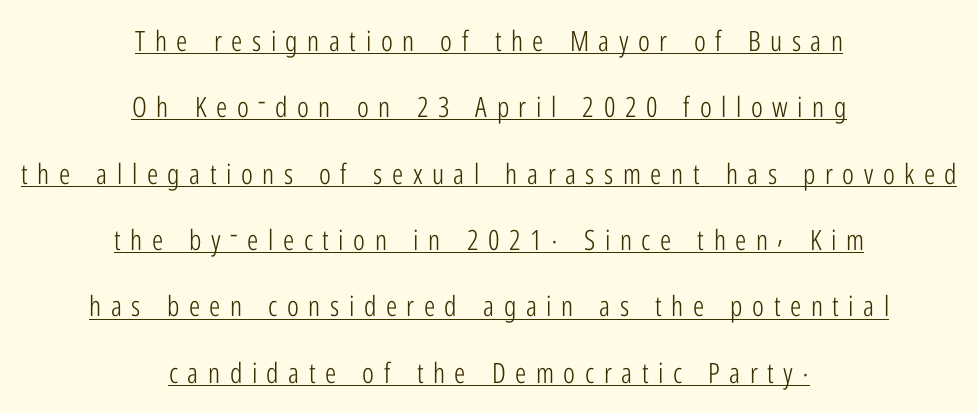
Where is the straight margin? There isn't one; the lines are centered. Compared with a typical body face, this is equally light or lighter still. Serif or sans? Sans — the stroke terminals are bare. Looks like regular typesetting: each glyph gets only the width it needs. Line spacing here is loose.
